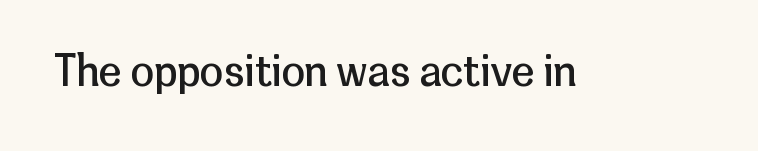
Note: no serifs on the glyphs. The zone under the glyphs is completely vacant. These lines are rendered in a variable-pitch font. The letters stand straight up with perfectly vertical stems.
